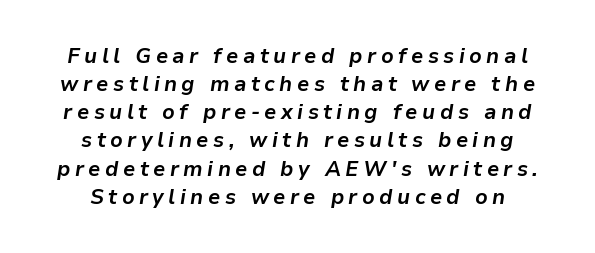
{"italic": "yes", "lean": "right", "slant_degrees": 9, "bold": "yes", "underline": "no", "align": "center", "line_spacing": "normal", "line_spacing_ratio": 1.34, "letter_spacing": "wide", "letter_spacing_em": 0.21, "glyph_px": 21}
